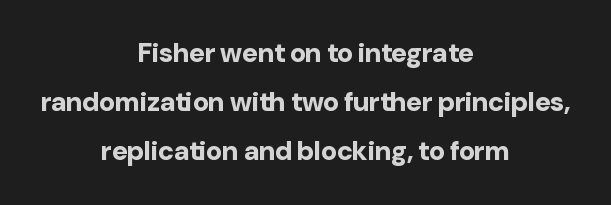
Quick note: not italic, upright. Both edges are ragged and mirror each other, which tells us the setting is centered. The space directly below the letters is spotless. Students, note that the glyphs here touch the page at normal intervals. Heavy-handed strokes throughout: this text is bold.
